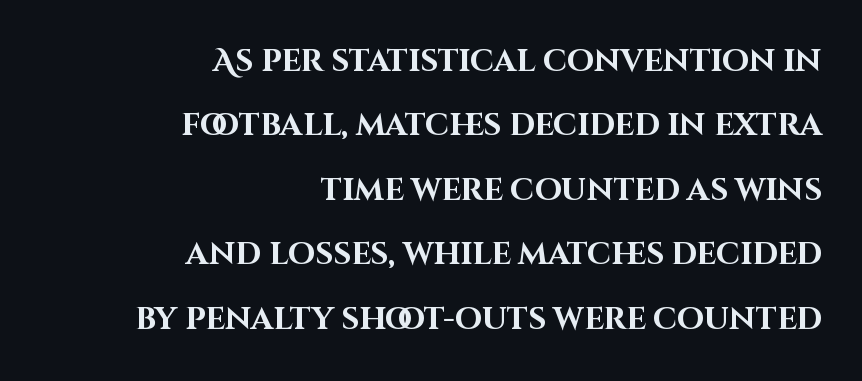
Q: Is the text bold? A: Yes.
Q: Is the text italic (slanted)? A: No, it is upright.
Q: Is the typeface a serif or a sans-serif typeface? A: Sans-serif.
Q: Is the text underlined? A: No.
Q: How is the paragraph aligned? A: Right-aligned.
Q: Is the spacing between letters normal or unusually wide? A: Normal.
Q: Is the spacing between lines tight, normal or loose? A: Loose.
Q: Width (condensed, normal, or wide)? A: Normal.
Q: Stroke contrast? A: High.
Q: x-height? A: Large.
Q: Monospaced? A: No.
